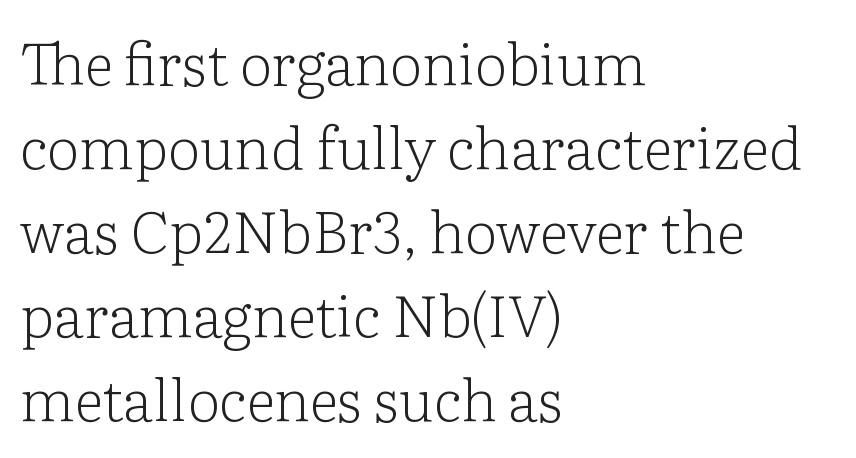
The image shows 58 px light serif type, upright; set left-aligned, normal line spacing (1.45x), normal letter spacing, not underlined; low stroke contrast and a medium x-height.
